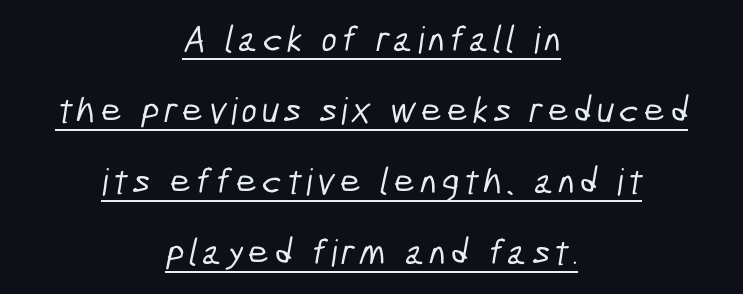
The image shows 37 px condensed sans-serif type; set centered, loose line spacing (1.92x), underlined; low stroke contrast and a medium x-height.
